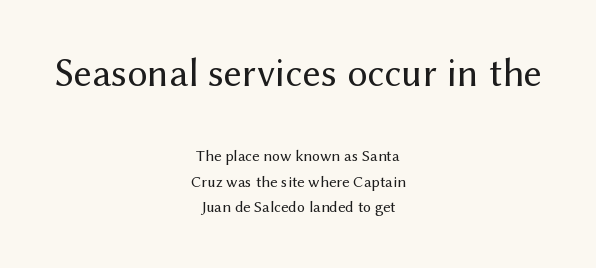
{"serif": "no", "italic": "no", "bold": "no", "weight": "regular", "width": "normal", "stroke_contrast": "medium", "x_height": "medium", "monospaced": "no", "underline": "no", "align": "center", "line_spacing": "normal", "line_spacing_ratio": 1.6, "letter_spacing": "normal", "letter_spacing_em": 0.0, "larger_block": "first", "size_ratio": 2.5, "glyph_px": 40}
